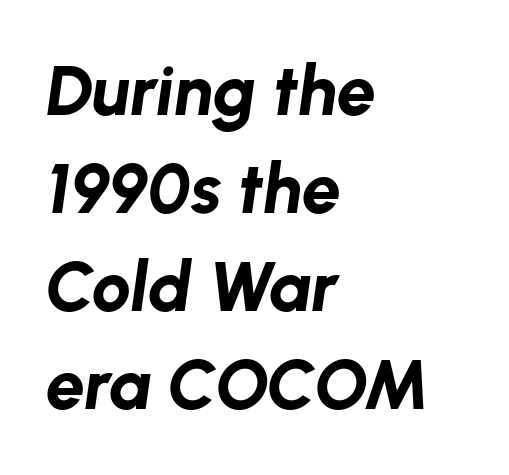
Baseline-to-baseline distance is the conventional proportion of letter height. The baseline area is clear. Spacing verdict: proportional, widths tailored to each character. Looking at the ascenders, they clearly lean.
